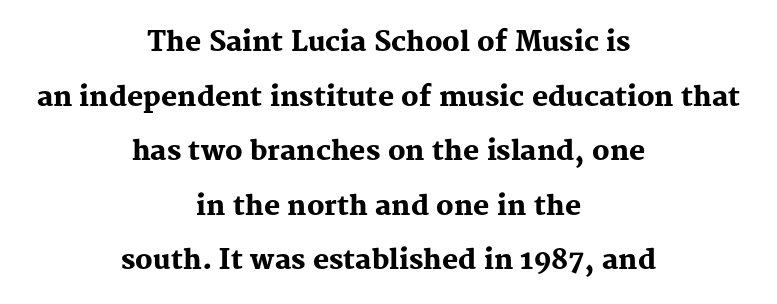
Q: Is the text bold? A: Yes.
Q: Is the text italic (slanted)? A: No, it is upright.
Q: Is the text underlined? A: No.
Q: How is the paragraph aligned? A: Centered.
Q: Is the spacing between letters normal or unusually wide? A: Normal.
Q: Is the spacing between lines tight, normal or loose? A: Loose.
